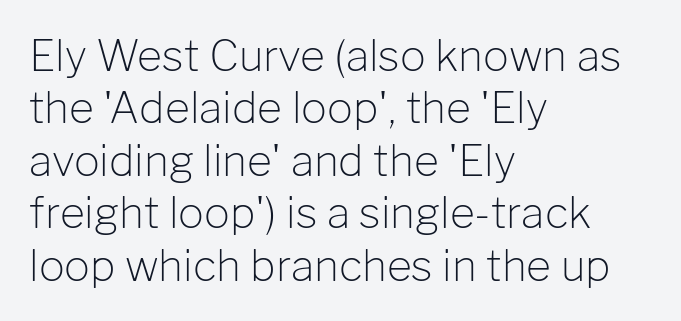
Q: Is the text bold? A: No.
Q: Is the text italic (slanted)? A: No, it is upright.
Q: Is the typeface a serif or a sans-serif typeface? A: Sans-serif.
Q: Is the text underlined? A: No.
Q: How is the paragraph aligned? A: Left-aligned.
Q: Is the spacing between letters normal or unusually wide? A: Normal.
Q: Width (condensed, normal, or wide)? A: Normal.
Q: Stroke contrast? A: Low.
Q: x-height? A: Medium.
Q: Monospaced? A: No.
